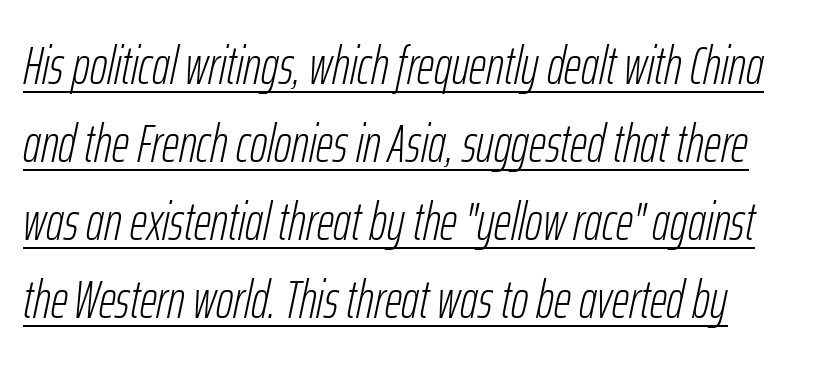
{"italic": "yes", "lean": "right", "slant_degrees": 12, "bold": "no", "weight": "light", "width": "condensed", "stroke_contrast": "low", "x_height": "medium", "monospaced": "no", "underline": "yes", "line_spacing": "normal", "line_spacing_ratio": 1.47, "letter_spacing": "normal", "letter_spacing_em": 0.0, "glyph_px": 53}
